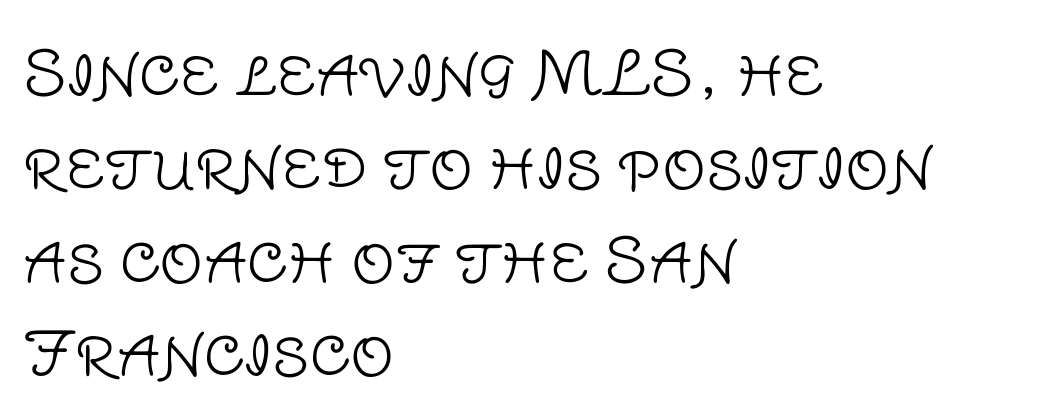
Q: Is the text bold? A: No.
Q: Is the text italic (slanted)? A: Yes.
Q: Is the typeface a serif or a sans-serif typeface? A: Sans-serif.
Q: Is the text underlined? A: No.
Q: How is the paragraph aligned? A: Left-aligned.
Q: Is the spacing between letters normal or unusually wide? A: Normal.
Q: Is the spacing between lines tight, normal or loose? A: Normal.
Q: Width (condensed, normal, or wide)? A: Normal.
Q: Stroke contrast? A: Low.
Q: x-height? A: Large.
Q: Monospaced? A: No.
